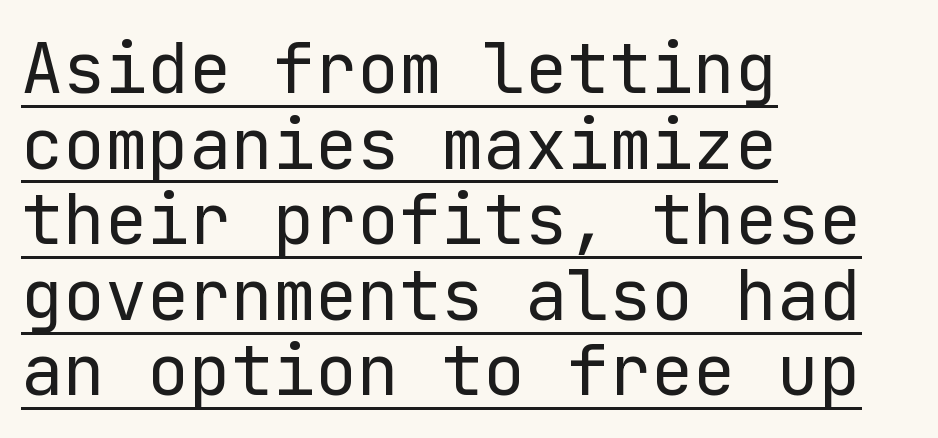
Q: Is the text bold? A: No.
Q: Is the text italic (slanted)? A: No, it is upright.
Q: Is the typeface a serif or a sans-serif typeface? A: Sans-serif.
Q: Is the text underlined? A: Yes.
Q: How is the paragraph aligned? A: Left-aligned.
Q: Is the spacing between letters normal or unusually wide? A: Normal.
Q: Is the spacing between lines tight, normal or loose? A: Tight.
Q: Width (condensed, normal, or wide)? A: Normal.
Q: Stroke contrast? A: Low.
Q: x-height? A: Medium.
